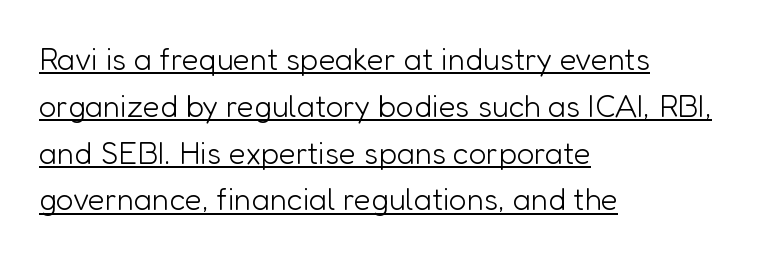
Q: Is the text bold? A: No.
Q: Is the text italic (slanted)? A: No, it is upright.
Q: Is the typeface a serif or a sans-serif typeface? A: Sans-serif.
Q: Is the text underlined? A: Yes.
Q: How is the paragraph aligned? A: Left-aligned.
Q: Is the spacing between letters normal or unusually wide? A: Normal.
Q: Is the spacing between lines tight, normal or loose? A: Normal.
Q: Width (condensed, normal, or wide)? A: Normal.
Q: Stroke contrast? A: Low.
Q: x-height? A: Medium.
Q: Monospaced? A: No.
